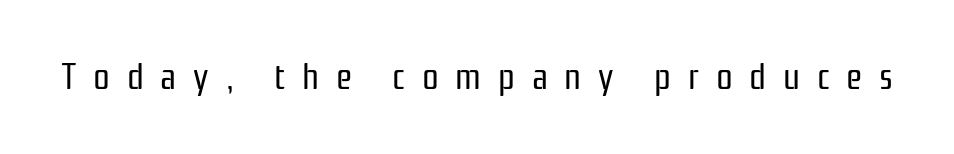
Tracking value appears strongly positive — letters spread wide. Weight class: somewhere from thin through regular. The text was rendered using a sans face with plain stroke endings. Each row of text sits above clean, open space. Varying glyph widths throughout — classic text-font behaviour.
